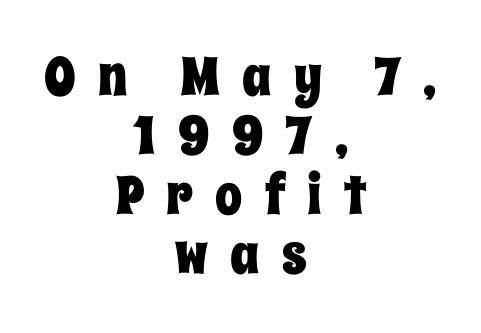
The line texture is sparse and dotted thanks to wide tracking. You could barely slide anything between these rows. The passage shown is typed in a proportional face where columns would drift. The paragraph shown floats in the horizontal middle. Posture: straight, roman, zero tilt.
